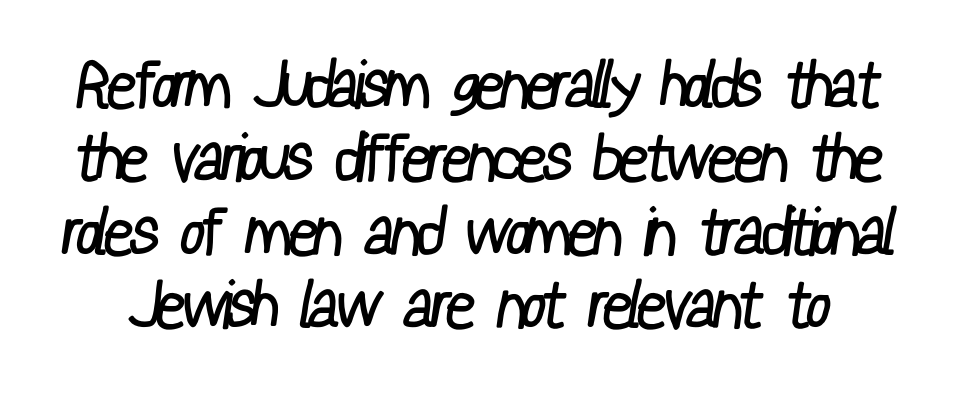
The text was rendered using a sans face with plain stroke endings. Glyph-to-glyph distance matches everyday printed text. The lines are packed closely together with very little leading. The characters are drawn with everyday or finer stroke widths. The strip under each line holds only bare page. Character widths vary here, with narrow letters taking less room than wide ones.
